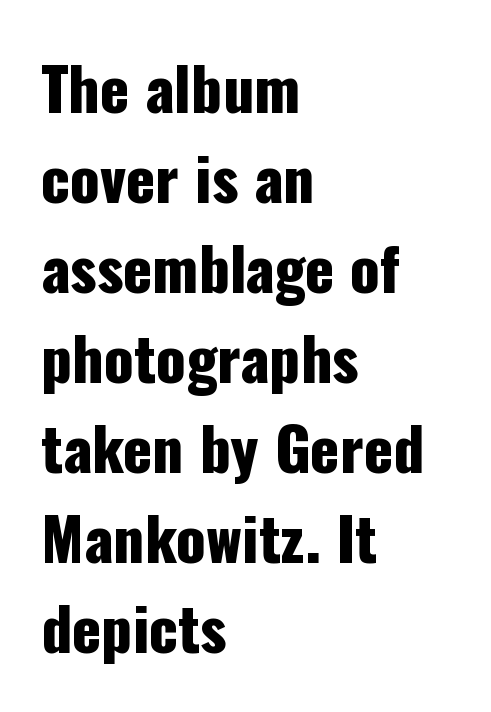
The image shows 60 px condensed sans-serif type, upright; set left-aligned, normal line spacing (1.5x), normal letter spacing, not underlined; low stroke contrast and a medium x-height.
